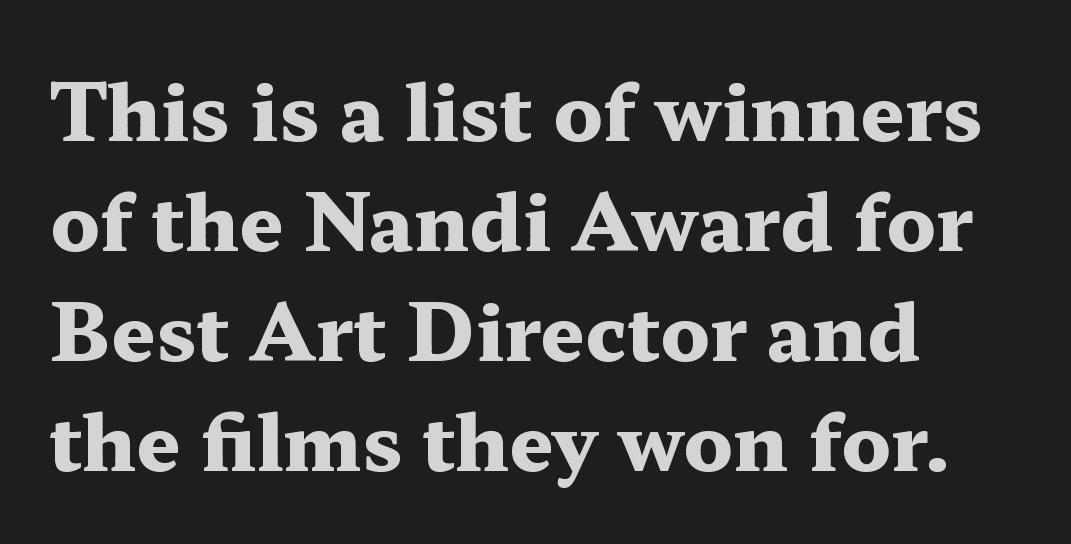
All the whitespace from short lines collects on the right. Plain, unruled lines of type. Interline gaps are of average width in this sample. The characters look thick and weighty, a clear bold. Vertical strokes here are truly vertical.
